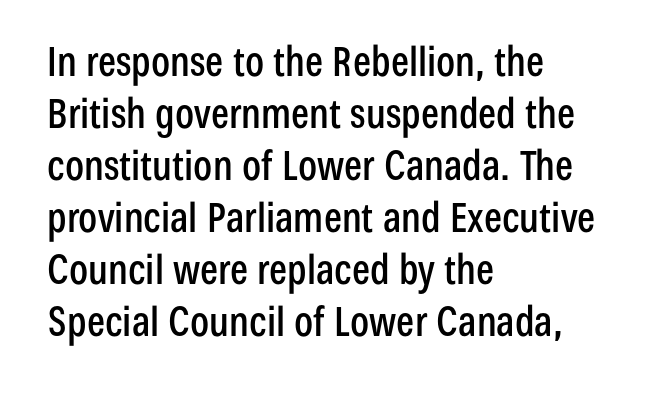
The image shows 40 px condensed sans-serif type, upright; set left-aligned, normal line spacing (1.3x), normal letter spacing, not underlined; low stroke contrast and a medium x-height.
